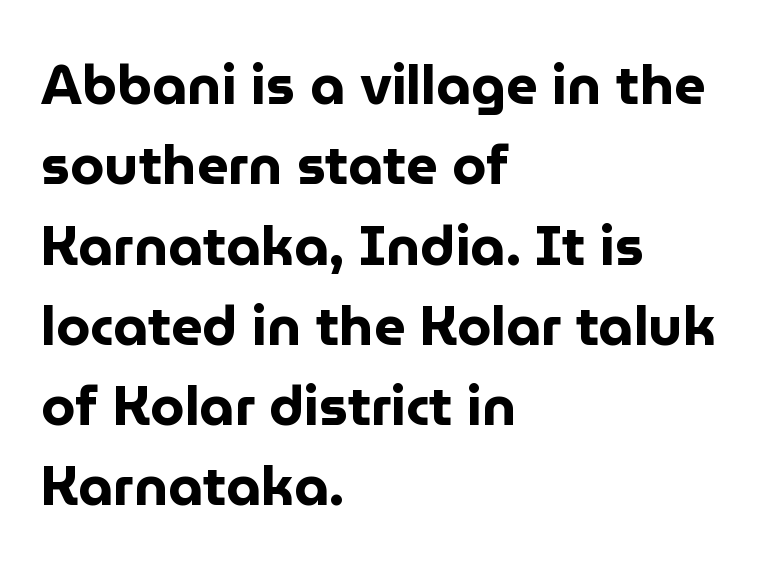
{"serif": "no", "italic": "no", "bold": "yes", "weight": "bold", "width": "normal", "stroke_contrast": "low", "x_height": "medium", "monospaced": "no", "underline": "no", "align": "left", "line_spacing": "normal", "line_spacing_ratio": 1.46, "letter_spacing": "normal", "letter_spacing_em": 0.0, "glyph_px": 55}
